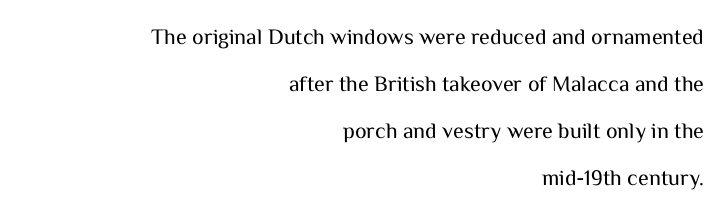
The image shows 22 px text type, upright; set right-aligned, loose line spacing (2.13x), normal letter spacing, not underlined.
